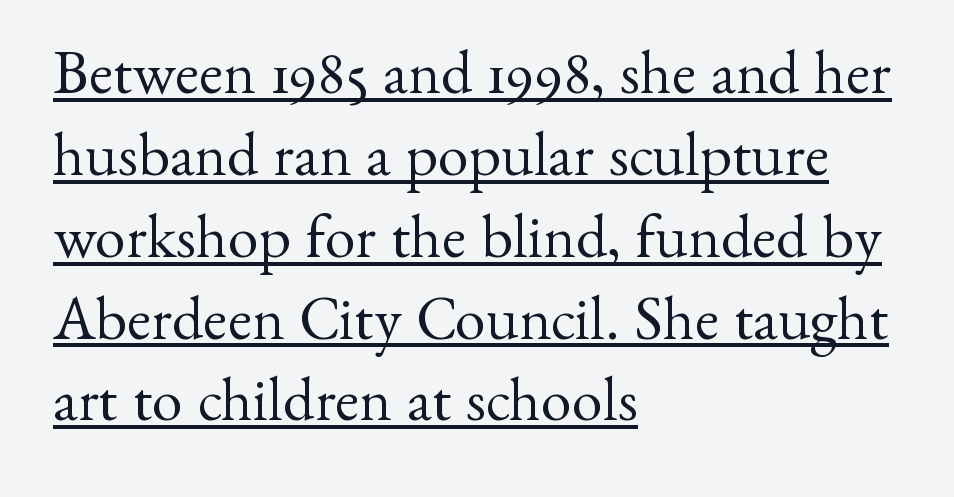
The image shows 62 px regular-weight serif type, upright; set left-aligned, normal line spacing (1.32x), normal letter spacing, underlined; medium stroke contrast and a small x-height.
